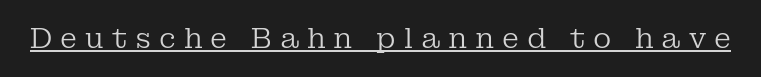
Q: Is the text bold? A: No.
Q: Is the text italic (slanted)? A: No, it is upright.
Q: Is the typeface a serif or a sans-serif typeface? A: Serif.
Q: Is the text underlined? A: Yes.
Q: Is the spacing between letters normal or unusually wide? A: Unusually wide.
Q: Width (condensed, normal, or wide)? A: Normal.
Q: Stroke contrast? A: Low.
Q: x-height? A: Medium.
Q: Monospaced? A: No.
